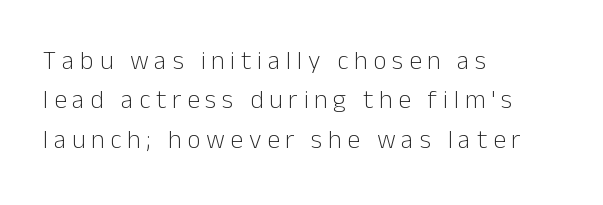
The image shows 26 px text type, upright; set left-aligned, normal line spacing (1.51x), unusually wide letter spacing (+0.22 em), not underlined.
